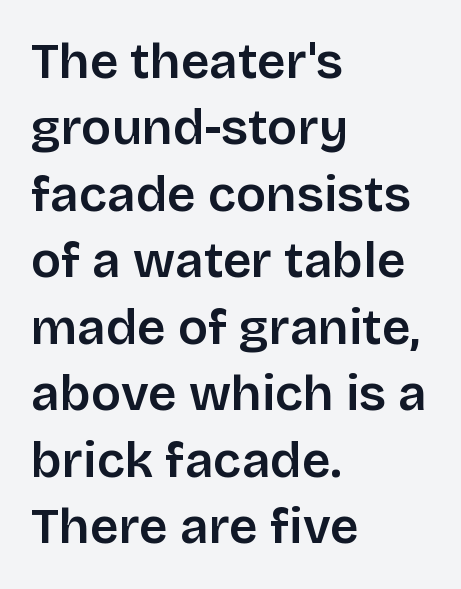
Does extra space separate the letters? No, they use regular spacing. Tall strokes in this sample are plumb rather than angled. Its strokes are somewhat broadened, the hallmark of semibold type. One glance says typical: line gaps are just what's usual.
